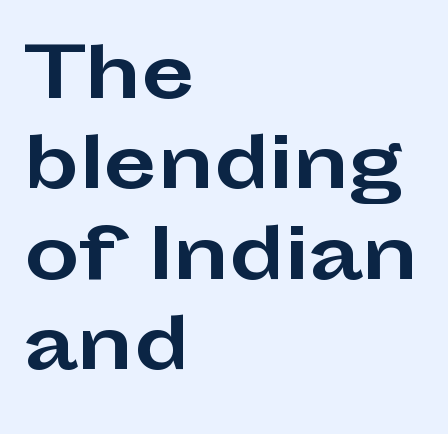
The image shows 69 px bold, wide sans-serif type, upright; set left-aligned, normal line spacing (1.31x), normal letter spacing, not underlined; low stroke contrast and a medium x-height.
